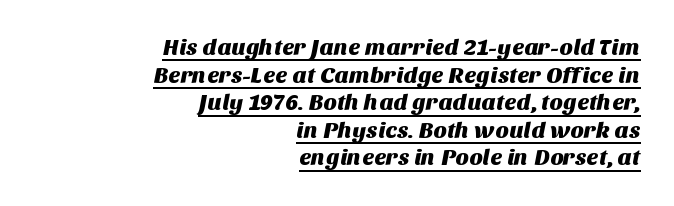
The image shows 23 px text type; set right-aligned, line spacing 1.2x, normal letter spacing, underlined.
